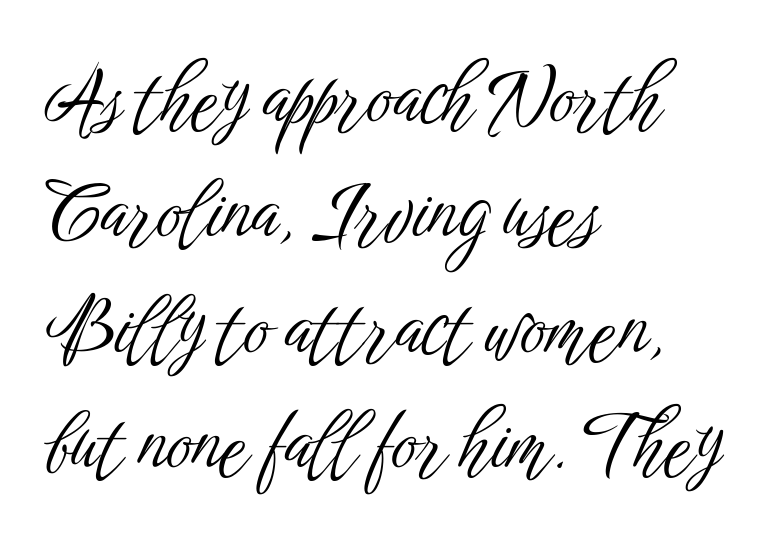
The image shows 78 px light, condensed sans-serif type; set left-aligned, normal line spacing (1.48x), normal letter spacing, not underlined; low stroke contrast and a medium x-height.
